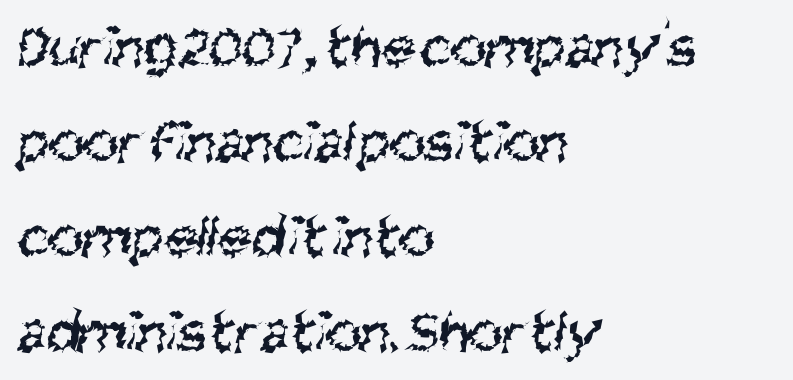
The strokes carry an ordinary text weight at most. Caption: multi-line text, flush left, ragged right. Think of a printed novel: that variable character pitch is what you see here. You can tell from the bare stems that sans-serif type was used. The leading is moderate, giving the passage an even texture. Does extra space separate the letters? No, they use regular spacing.
